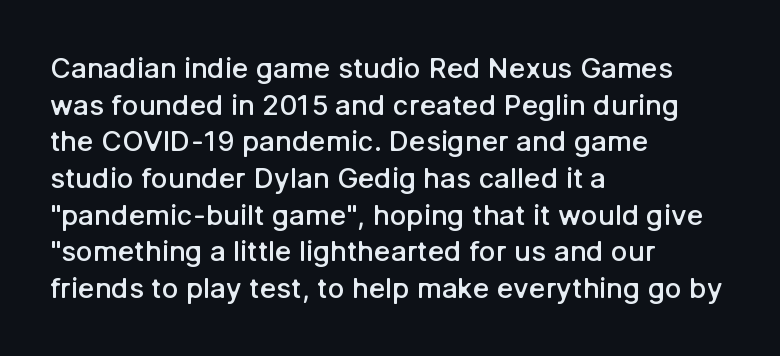
Quick note: not italic, upright. The lines sit at an ordinary, default distance from one another. Here the designer chose a conventional face with non-uniform glyph widths. This rendering uses left alignment, leaving the right contour irregular.
